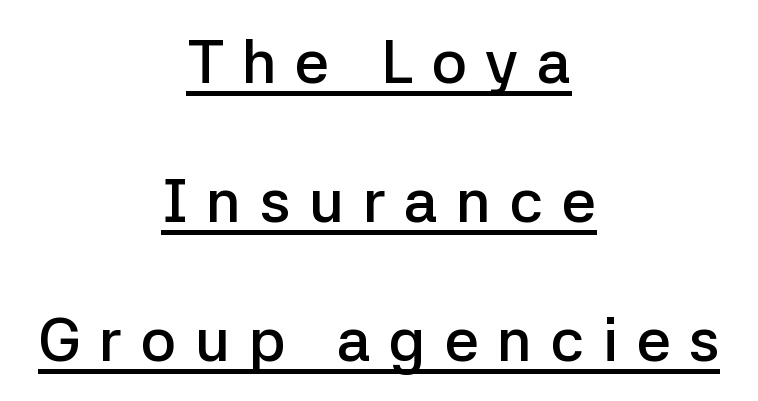
{"serif": "no", "italic": "no", "bold": "semi", "weight": "semibold", "width": "normal", "stroke_contrast": "low", "x_height": "medium", "monospaced": "no", "underline": "yes", "align": "center", "line_spacing": "loose", "line_spacing_ratio": 2.28, "letter_spacing": "wide", "letter_spacing_em": 0.3, "glyph_px": 61}
